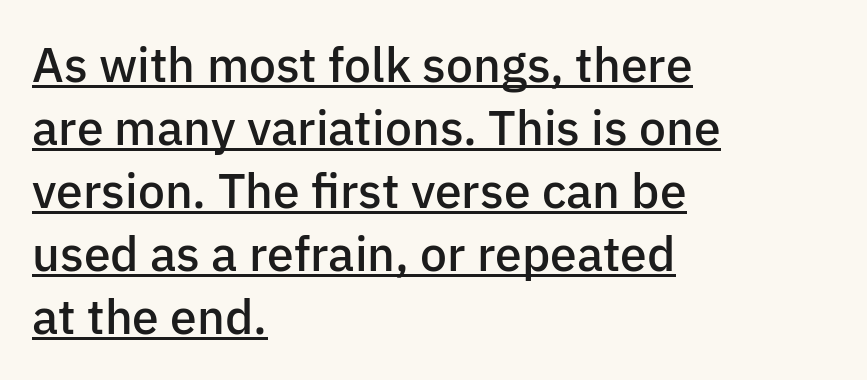
{"serif": "no", "italic": "no", "bold": "semi", "weight": "semibold", "width": "normal", "stroke_contrast": "low", "x_height": "medium", "monospaced": "no", "underline": "yes", "align": "left", "line_spacing": "normal", "line_spacing_ratio": 1.31, "letter_spacing": "normal", "letter_spacing_em": 0.0, "glyph_px": 48}
